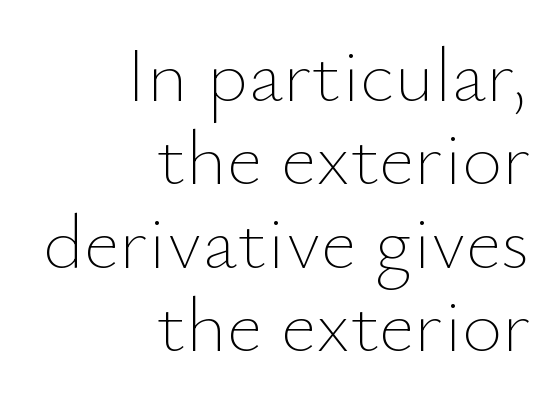
The image shows 78 px thin type, upright; set right-aligned, tight line spacing (1.07x), normal letter spacing, not underlined; low stroke contrast and a small x-height.
